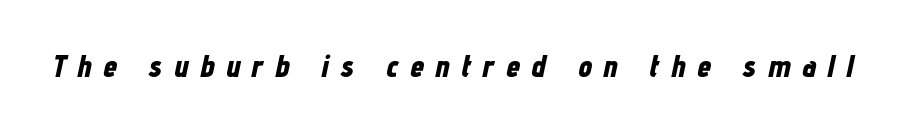
Compared with typical body copy, the letter spacing here is much looser. Anything drawn beneath the words? Only blank space. It's the slanting kind of type. Weight: bold.
